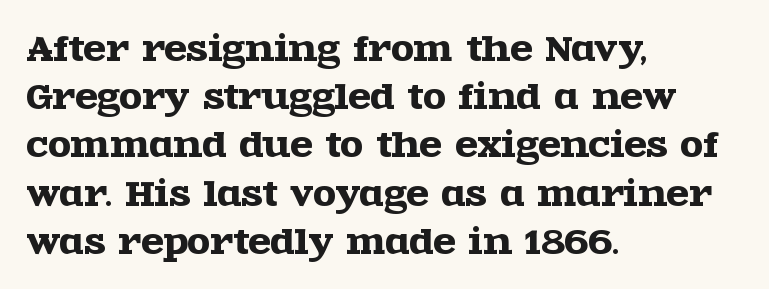
The image shows 33 px wide serif type, upright; set left-aligned, normal line spacing (1.46x), normal letter spacing, not underlined; a large x-height.
